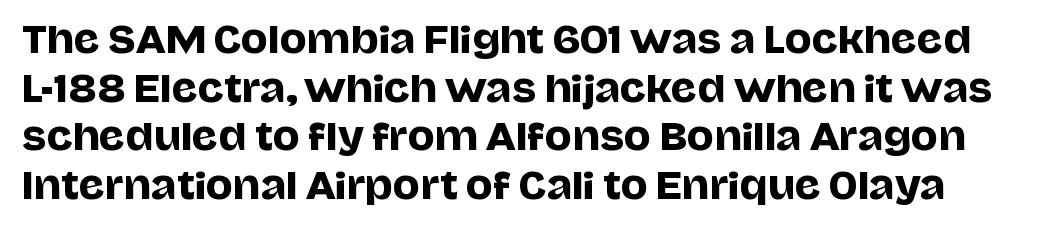
Q: Is the text italic (slanted)? A: No, it is upright.
Q: Is the typeface a serif or a sans-serif typeface? A: Sans-serif.
Q: Is the text underlined? A: No.
Q: Is the spacing between letters normal or unusually wide? A: Normal.
Q: Is the spacing between lines tight, normal or loose? A: Normal.
Q: Width (condensed, normal, or wide)? A: Normal.
Q: Stroke contrast? A: Low.
Q: x-height? A: Large.
Q: Monospaced? A: No.
